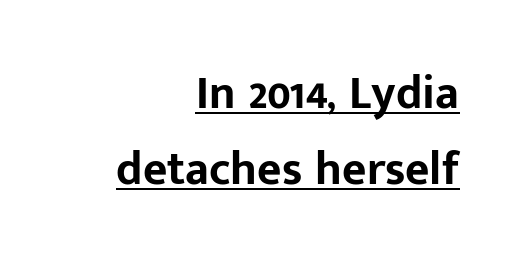
Q: Is the text bold? A: Yes.
Q: Is the text italic (slanted)? A: No, it is upright.
Q: Is the typeface a serif or a sans-serif typeface? A: Sans-serif.
Q: Is the text underlined? A: Yes.
Q: How is the paragraph aligned? A: Right-aligned.
Q: Is the spacing between letters normal or unusually wide? A: Normal.
Q: Is the spacing between lines tight, normal or loose? A: Normal.
Q: Width (condensed, normal, or wide)? A: Normal.
Q: Stroke contrast? A: Low.
Q: x-height? A: Medium.
Q: Monospaced? A: No.
